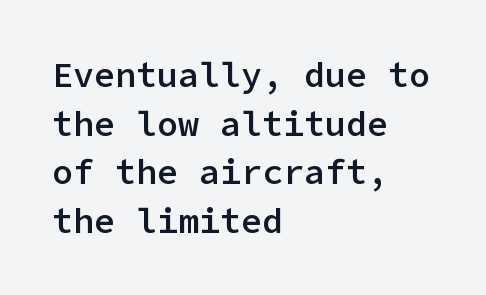
{"serif": "no", "italic": "no", "bold": "semi", "weight": "semibold", "width": "normal", "stroke_contrast": "low", "x_height": "medium", "underline": "no", "align": "left", "line_spacing": "normal", "line_spacing_ratio": 1.39, "letter_spacing": "normal", "letter_spacing_em": 0.0, "glyph_px": 35}
